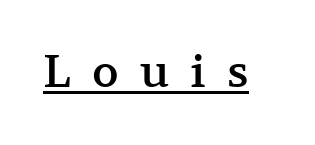
Q: Is the text italic (slanted)? A: No, it is upright.
Q: Is the typeface a serif or a sans-serif typeface? A: Serif.
Q: Is the text underlined? A: Yes.
Q: Is the spacing between letters normal or unusually wide? A: Unusually wide.
Q: Width (condensed, normal, or wide)? A: Normal.
Q: Stroke contrast? A: Medium.
Q: x-height? A: Medium.
Q: Monospaced? A: No.
